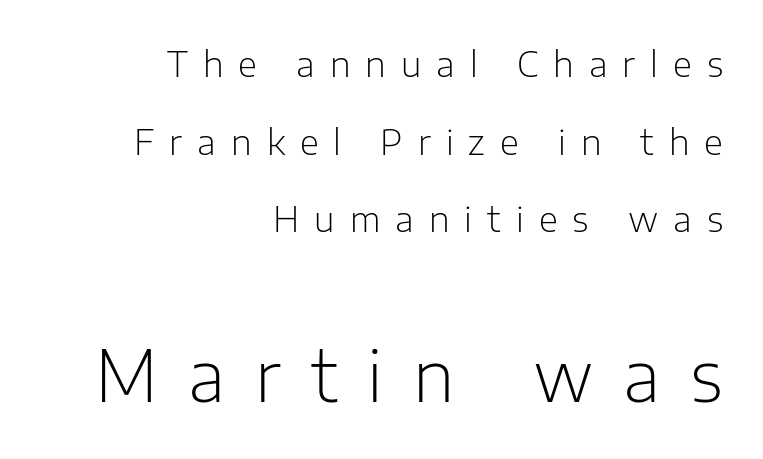
{"serif": "no", "italic": "no", "bold": "no", "weight": "light", "width": "normal", "stroke_contrast": "low", "x_height": "medium", "monospaced": "no", "underline": "no", "align": "right", "line_spacing": "loose", "line_spacing_ratio": 2.22, "letter_spacing": "wide", "letter_spacing_em": 0.43, "larger_block": "second", "size_ratio": 2.0, "glyph_px": 70}
